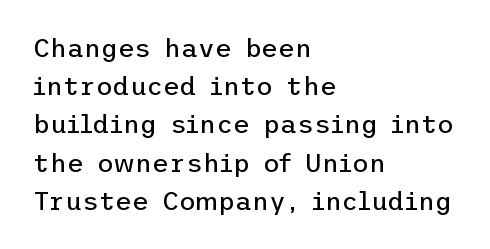
The vertical gap from one line to the next is medium. Quick note: underline off. The characters are drawn with everyday or finer stroke widths. A typesetter would mark this as roman, not italic. Caption: multi-line text, flush left, ragged right.
